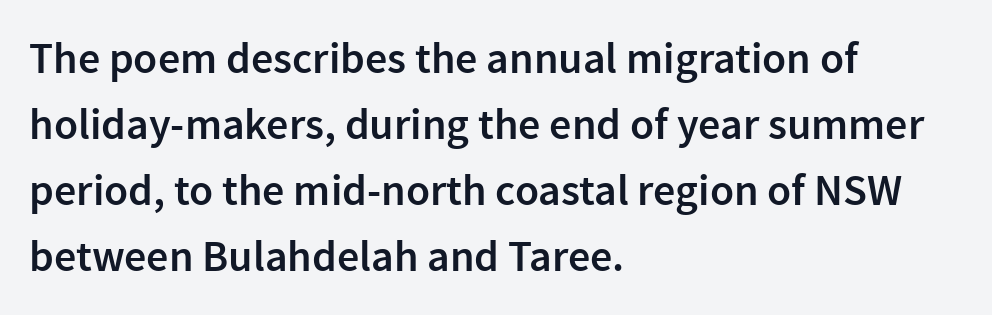
The image shows 44 px semibold sans-serif type, upright; set left-aligned, normal line spacing (1.5x), normal letter spacing, not underlined; low stroke contrast and a medium x-height.
